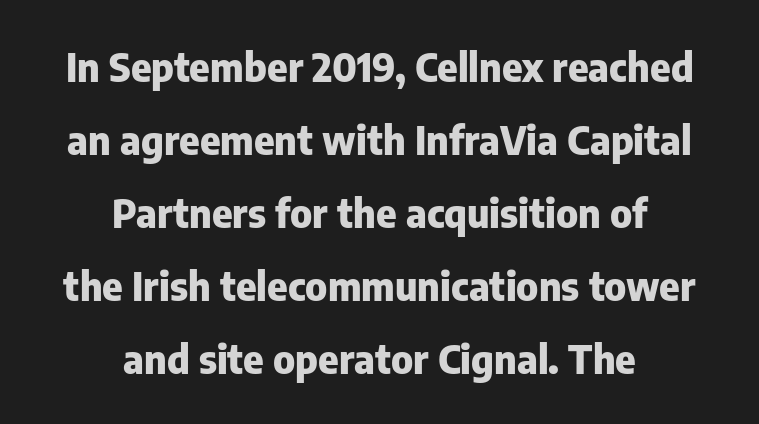
Students, note that the glyphs here touch the page at normal intervals. These lines were composed using upright roman letters. The passage shown is emphatically bold. Clear beneath every line of the passage. Varying glyph widths throughout — classic text-font behaviour. Line starts and ends both wander, symmetrically.
